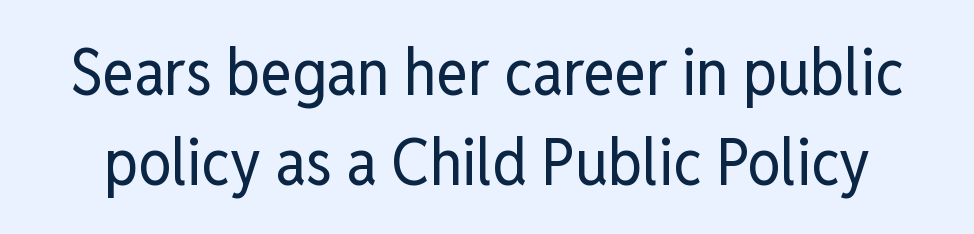
The image shows 66 px regular-weight, condensed sans-serif type, upright; set normal line spacing (1.37x), normal letter spacing, not underlined; low stroke contrast and a medium x-height.
